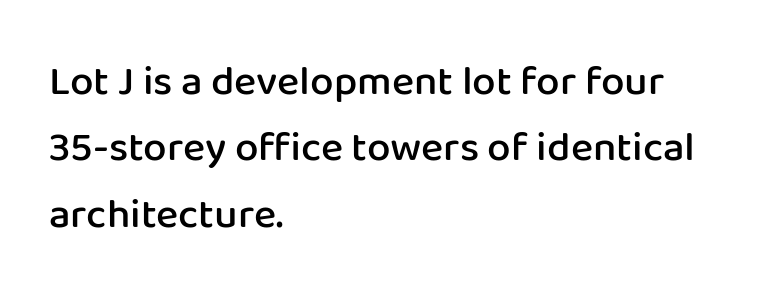
Q: Is the text bold? A: Semi-bold.
Q: Is the text italic (slanted)? A: No, it is upright.
Q: Is the typeface a serif or a sans-serif typeface? A: Sans-serif.
Q: Is the text underlined? A: No.
Q: How is the paragraph aligned? A: Left-aligned.
Q: Is the spacing between letters normal or unusually wide? A: Normal.
Q: Is the spacing between lines tight, normal or loose? A: Normal.
Q: Width (condensed, normal, or wide)? A: Normal.
Q: Stroke contrast? A: Low.
Q: x-height? A: Medium.
Q: Monospaced? A: No.
